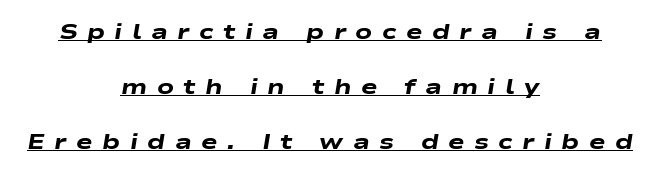
The image shows 22 px bold type, italic (leaning right); set centered, loose line spacing (2.49x), unusually wide letter spacing (+0.43 em), underlined.
